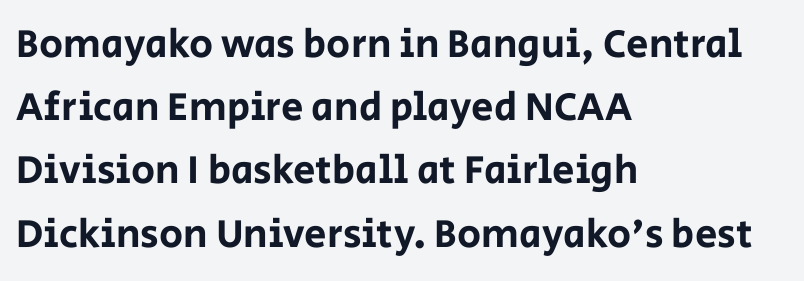
The horizontal fit of the characters is conventional and even. Serifs: no, the terminals of the letterforms are clean. The lettering holds an erect, upright posture throughout. Reading down the block, your eye returns to a fixed left position each line.
